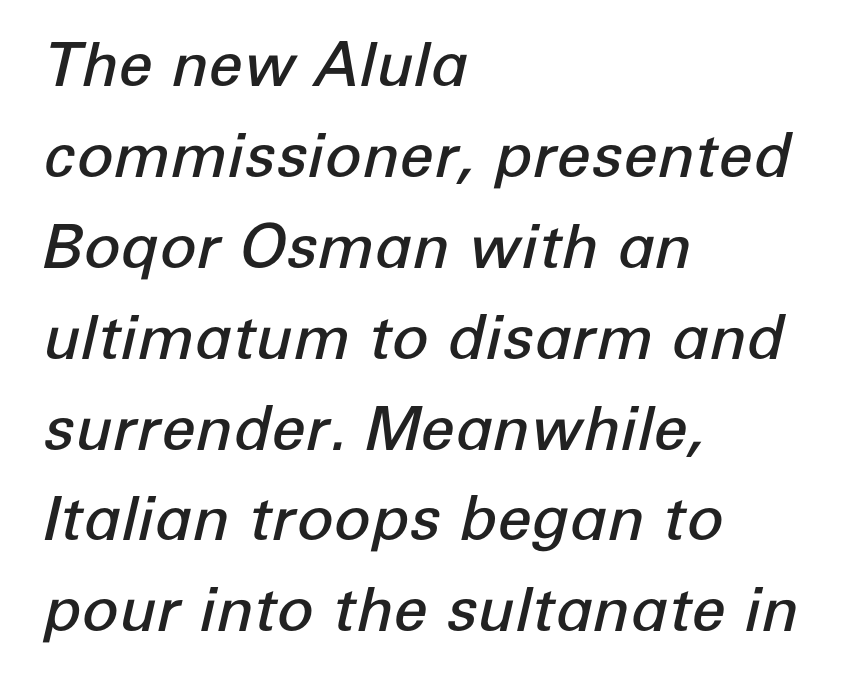
Leftover space on each line is placed entirely after the last word. Students, observe: this is what conventionally led text looks like. This rendering features lettering with no underline. Is this a fixed-width face? No — the glyphs have proportional, varying widths. Caption: standard tracking, unaltered. The axis of the letterforms is tilted away from vertical.
